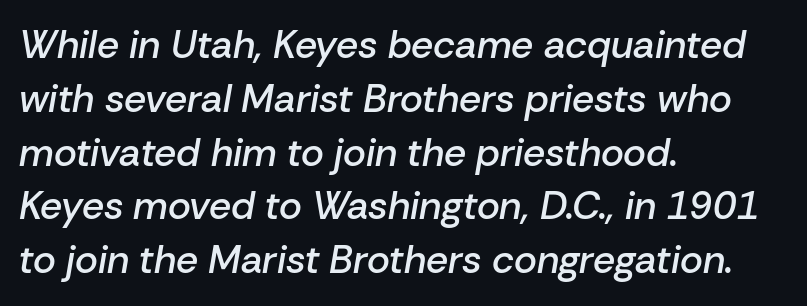
Q: Is the text bold? A: Semi-bold.
Q: Is the text italic (slanted)? A: Yes, it leans right by about 10 degrees.
Q: Is the text underlined? A: No.
Q: How is the paragraph aligned? A: Left-aligned.
Q: Is the spacing between letters normal or unusually wide? A: Normal.
Q: Is the spacing between lines tight, normal or loose? A: Normal.
Q: Width (condensed, normal, or wide)? A: Normal.
Q: Stroke contrast? A: Low.
Q: x-height? A: Medium.
Q: Monospaced? A: No.
